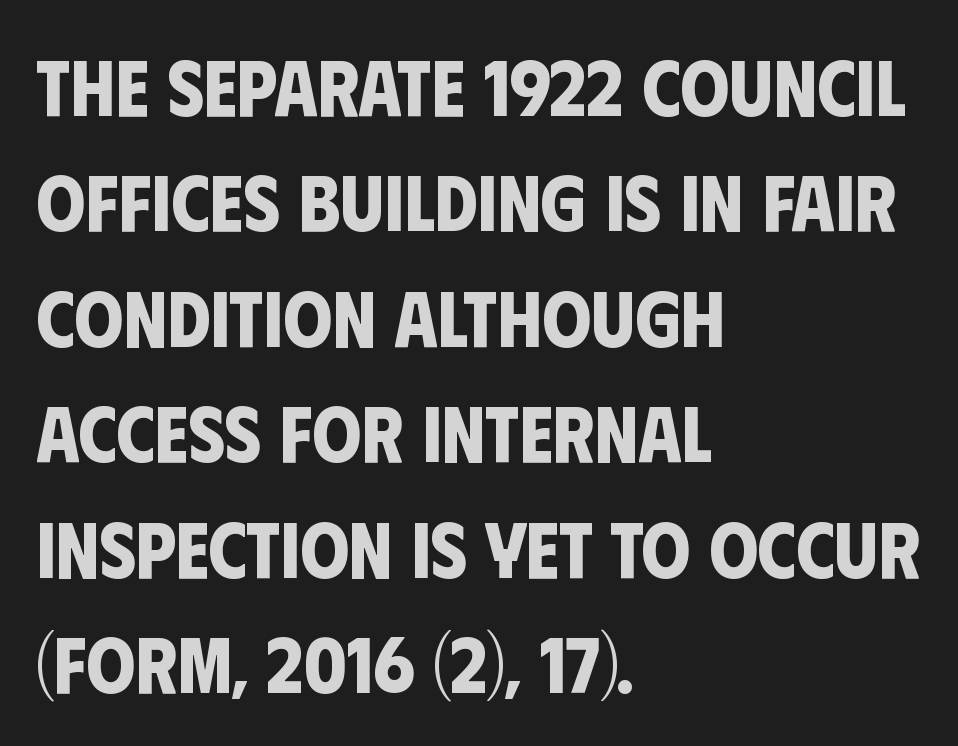
{"serif": "no", "bold": "yes", "weight": "bold", "width": "condensed", "stroke_contrast": "low", "x_height": "large", "monospaced": "no", "underline": "no", "align": "left", "line_spacing": "normal", "line_spacing_ratio": 1.48, "letter_spacing": "normal", "letter_spacing_em": 0.0, "glyph_px": 78}
